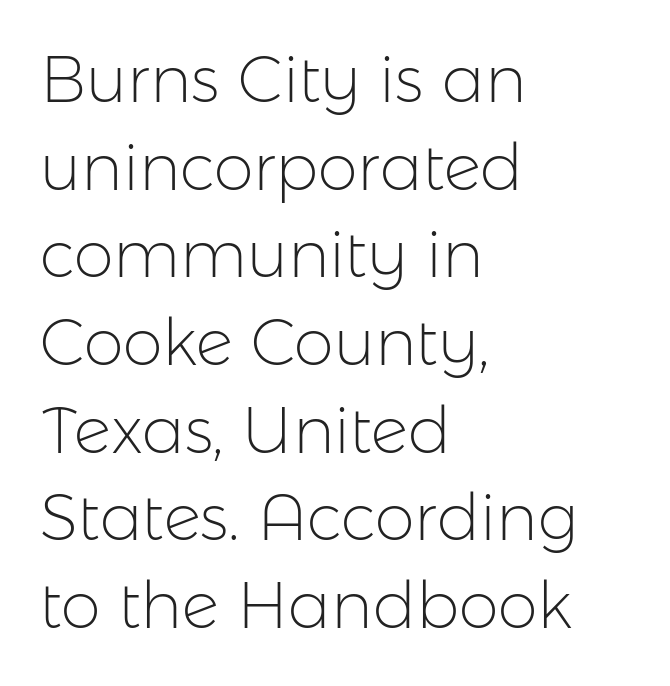
Q: Is the text bold? A: No.
Q: Is the text italic (slanted)? A: No, it is upright.
Q: Is the typeface a serif or a sans-serif typeface? A: Sans-serif.
Q: Is the text underlined? A: No.
Q: How is the paragraph aligned? A: Left-aligned.
Q: Is the spacing between letters normal or unusually wide? A: Normal.
Q: Is the spacing between lines tight, normal or loose? A: Normal.
Q: Width (condensed, normal, or wide)? A: Normal.
Q: Stroke contrast? A: Low.
Q: x-height? A: Medium.
Q: Monospaced? A: No.
